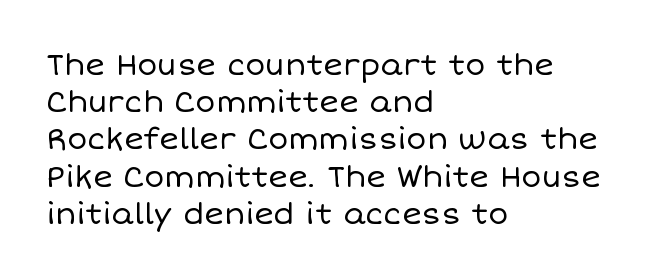
Q: Is the text bold? A: No.
Q: Is the text italic (slanted)? A: No, it is upright.
Q: Is the text underlined? A: No.
Q: How is the paragraph aligned? A: Left-aligned.
Q: Is the spacing between letters normal or unusually wide? A: Normal.
Q: Width (condensed, normal, or wide)? A: Normal.
Q: Stroke contrast? A: Low.
Q: x-height? A: Large.
Q: Monospaced? A: No.
